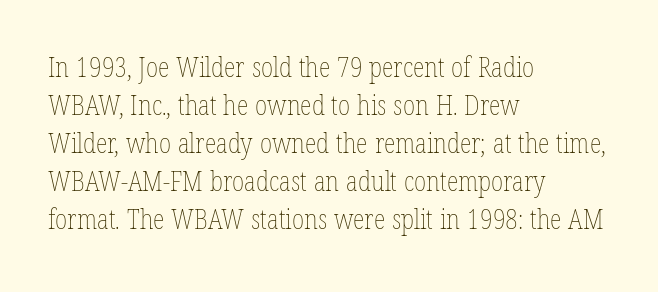
The designer left line spacing at the default. A classic flush-left, rag-right setting is used for this passage. The font sits on the lighter half of the weight spectrum, regular included. The letters stand straight up with perfectly vertical stems. No word sits above an underline.
